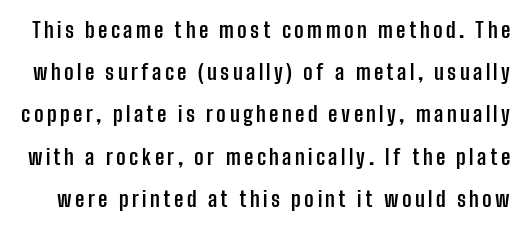
Every stem runs plumb, perpendicular to the baseline. A typesetter would call this leading open, well beyond the default. These lines carry a lot of weight — the face is fully bold. Beneath every word, the page is bare.
